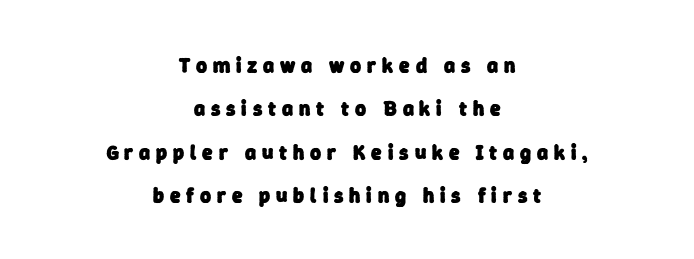
As a designer I'd log this as weight 700, bold. The gap between lines stays unmarked. One glance says open: line gaps are wider than usual. The rendering inserts visible extra space after every character.
